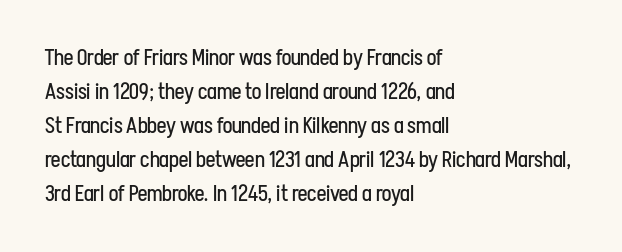
The image shows 22 px text type, upright; set left-aligned, normal line spacing (1.55x), normal letter spacing, not underlined.
